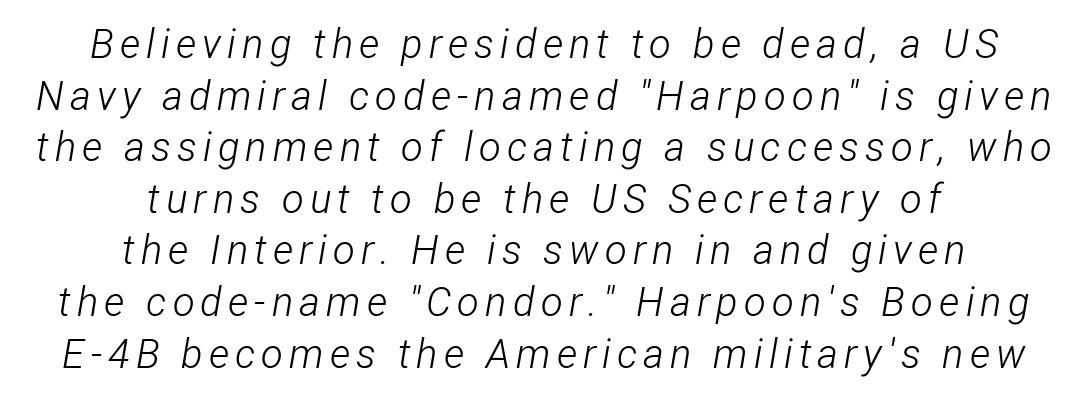
The image shows 40 px light, condensed type, italic (leaning right); set centered, normal line spacing (1.29x), not underlined; low stroke contrast and a medium x-height.
